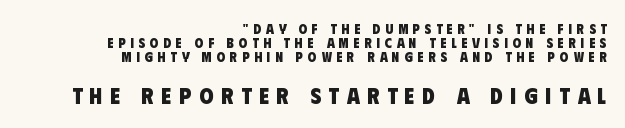
The image shows 23 px bold type; set right-aligned, tight line spacing (1.01x), unusually wide letter spacing (+0.34 em), not underlined; the second (bottom) block is 1.64x larger.
